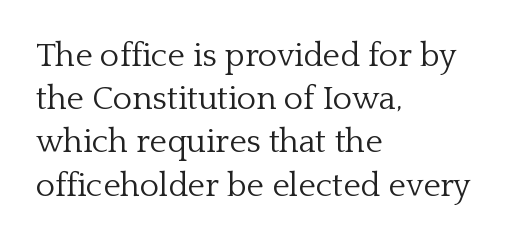
Q: Is the text bold? A: No.
Q: Is the text italic (slanted)? A: No, it is upright.
Q: Is the typeface a serif or a sans-serif typeface? A: Serif.
Q: Is the text underlined? A: No.
Q: How is the paragraph aligned? A: Left-aligned.
Q: Is the spacing between letters normal or unusually wide? A: Normal.
Q: Is the spacing between lines tight, normal or loose? A: Normal.
Q: Width (condensed, normal, or wide)? A: Normal.
Q: Stroke contrast? A: Low.
Q: x-height? A: Medium.
Q: Monospaced? A: No.
